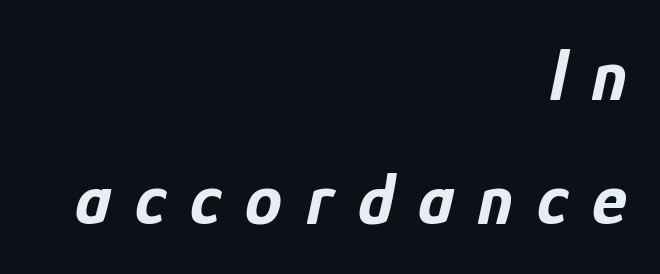
The image shows 74 px bold, condensed type, italic (leaning right); set right-aligned, normal line spacing (1.67x), unusually wide letter spacing (+0.33 em), not underlined; low stroke contrast and a medium x-height.
